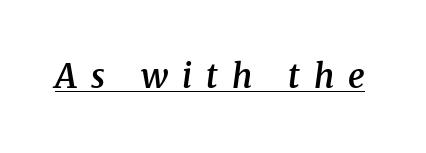
The image shows 33 px semibold serif type, italic (leaning right); set unusually wide letter spacing (+0.43 em), underlined; medium stroke contrast and a medium x-height.
